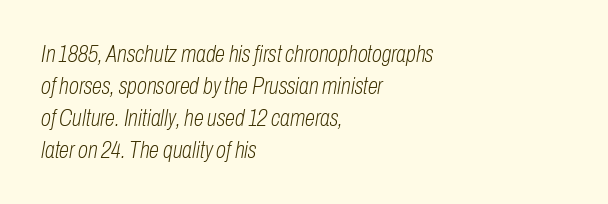
Q: Is the text bold? A: No.
Q: Is the text italic (slanted)? A: Yes, it leans right by about 10 degrees.
Q: Is the text underlined? A: No.
Q: How is the paragraph aligned? A: Left-aligned.
Q: Is the spacing between letters normal or unusually wide? A: Normal.
Q: Is the spacing between lines tight, normal or loose? A: Normal.
